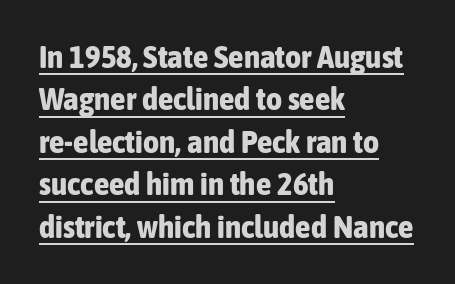
Q: Is the text bold? A: Yes.
Q: Is the text italic (slanted)? A: No, it is upright.
Q: Is the typeface a serif or a sans-serif typeface? A: Sans-serif.
Q: Is the text underlined? A: Yes.
Q: How is the paragraph aligned? A: Left-aligned.
Q: Is the spacing between letters normal or unusually wide? A: Normal.
Q: Is the spacing between lines tight, normal or loose? A: Normal.
Q: Width (condensed, normal, or wide)? A: Condensed.
Q: Stroke contrast? A: Low.
Q: x-height? A: Medium.
Q: Monospaced? A: No.
